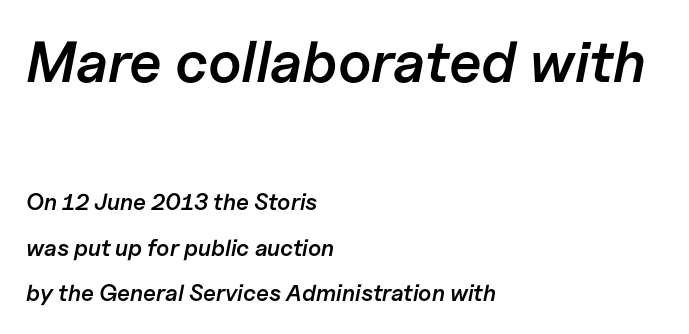
Q: Is the text bold? A: Semi-bold.
Q: Is the text italic (slanted)? A: Yes, it leans right by about 11 degrees.
Q: Is the text underlined? A: No.
Q: How is the paragraph aligned? A: Left-aligned.
Q: Is the spacing between letters normal or unusually wide? A: Normal.
Q: Is the spacing between lines tight, normal or loose? A: Loose.
Q: Which block of text is set in a larger size, the first (top) or the second (bottom)? A: The first (top) one.
Q: Width (condensed, normal, or wide)? A: Normal.
Q: Stroke contrast? A: Low.
Q: x-height? A: Medium.
Q: Monospaced? A: No.
